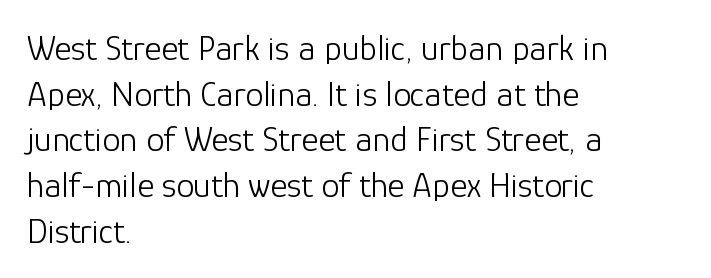
The cut favours lightness, reaching ordinary text weight at its darkest. Think of a printed novel: that variable character pitch is what you see here. The passage is arranged the way most books set body copy — flush left. This rendering features lettering with no underline.
